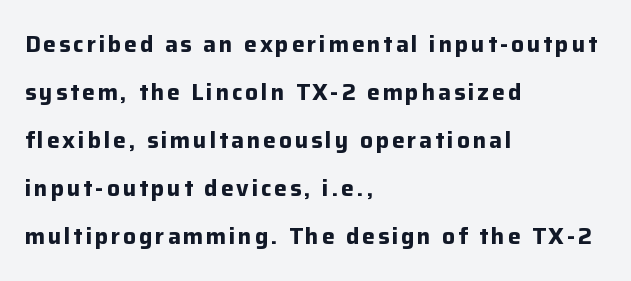
{"italic": "no", "bold": "yes", "underline": "no", "align": "left", "line_spacing": "loose", "line_spacing_ratio": 2.09, "glyph_px": 23}
